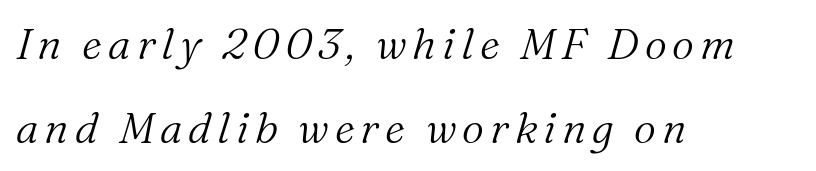
To sum up the face: it has serifs. The passage shown is typed in a proportional face where columns would drift. Plain, unruled lines of type. The space between consecutive lines is lavish. Would a proofreader flag this as italicized? Yes. This rendering uses left alignment, leaving the right contour irregular.
